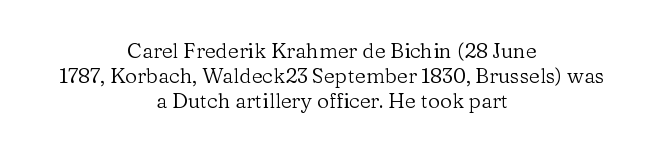
Q: Is the text bold? A: No.
Q: Is the text italic (slanted)? A: No, it is upright.
Q: Is the text underlined? A: No.
Q: How is the paragraph aligned? A: Centered.
Q: Is the spacing between letters normal or unusually wide? A: Normal.
